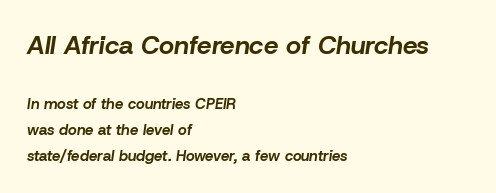
Q: Is the text bold? A: Yes.
Q: Is the text italic (slanted)? A: Yes, it leans right by about 8 degrees.
Q: Is the text underlined? A: No.
Q: How is the paragraph aligned? A: Left-aligned.
Q: Is the spacing between letters normal or unusually wide? A: Normal.
Q: Which block of text is set in a larger size, the first (top) or the second (bottom)? A: The first (top) one.
